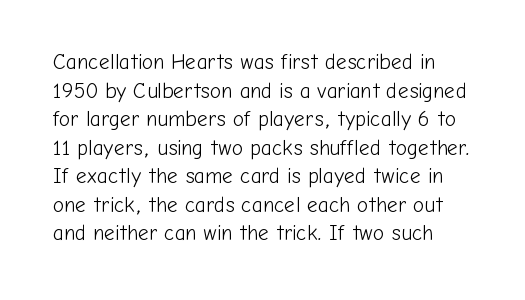
The image shows 21 px text type, upright; set normal line spacing (1.36x), normal letter spacing, not underlined.
